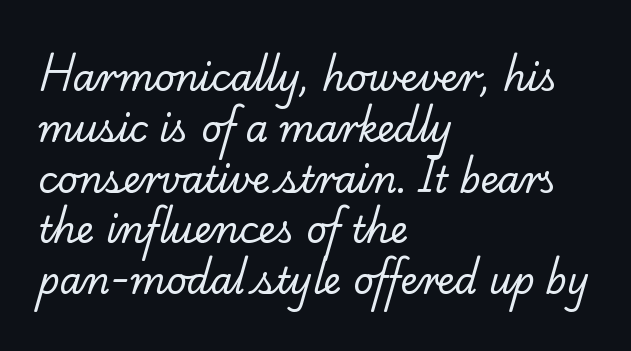
{"bold": "no", "weight": "regular", "width": "normal", "stroke_contrast": "low", "x_height": "small", "monospaced": "no", "underline": "no", "align": "left", "line_spacing": "normal", "line_spacing_ratio": 1.41, "letter_spacing": "normal", "letter_spacing_em": 0.0, "glyph_px": 36}
